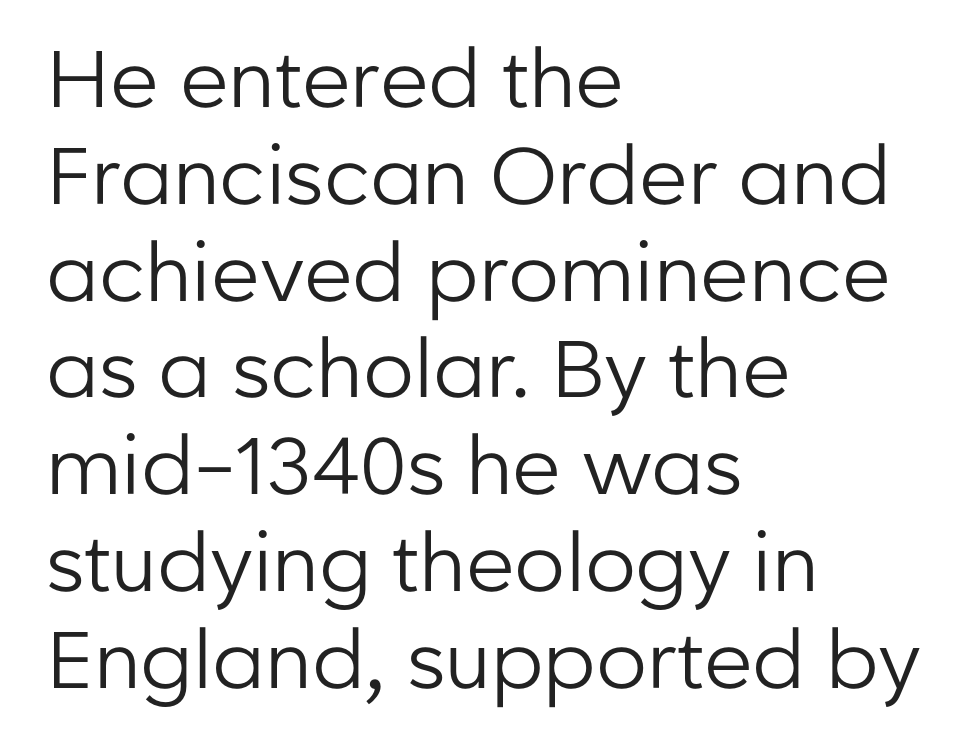
Q: Is the text bold? A: No.
Q: Is the text italic (slanted)? A: No, it is upright.
Q: Is the typeface a serif or a sans-serif typeface? A: Sans-serif.
Q: Is the text underlined? A: No.
Q: How is the paragraph aligned? A: Left-aligned.
Q: Is the spacing between letters normal or unusually wide? A: Normal.
Q: Width (condensed, normal, or wide)? A: Normal.
Q: Stroke contrast? A: Low.
Q: x-height? A: Medium.
Q: Monospaced? A: No.
